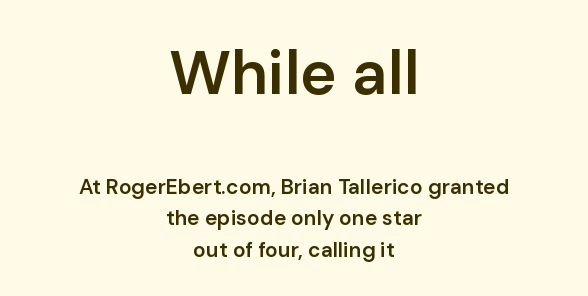
Q: Is the text bold? A: Semi-bold.
Q: Is the text italic (slanted)? A: No, it is upright.
Q: Is the typeface a serif or a sans-serif typeface? A: Sans-serif.
Q: Is the text underlined? A: No.
Q: How is the paragraph aligned? A: Centered.
Q: Is the spacing between letters normal or unusually wide? A: Normal.
Q: Is the spacing between lines tight, normal or loose? A: Normal.
Q: Which block of text is set in a larger size, the first (top) or the second (bottom)? A: The first (top) one.
Q: Width (condensed, normal, or wide)? A: Normal.
Q: Stroke contrast? A: Low.
Q: x-height? A: Medium.
Q: Monospaced? A: No.
